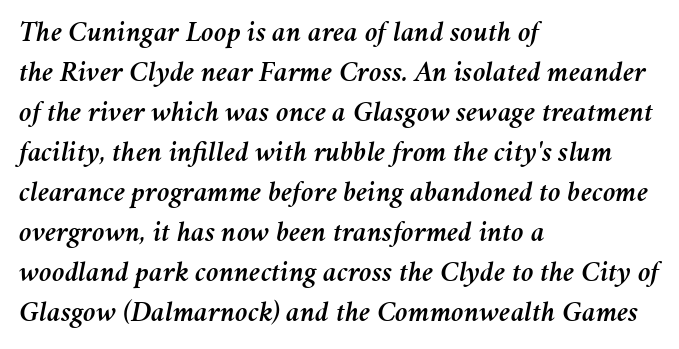
The image shows 29 px text type, italic (leaning right); set left-aligned, normal line spacing (1.38x), normal letter spacing, not underlined; medium stroke contrast and a medium x-height.
